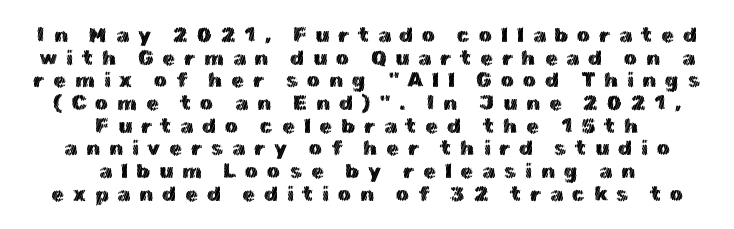
Line spacing here is tight. No italicization has been applied; the sample stays upright. Leftover space on each line is divided equally before and after the words. The gap between lines stays unmarked. The tracking reads as deliberately expanded to a designer's eye.
